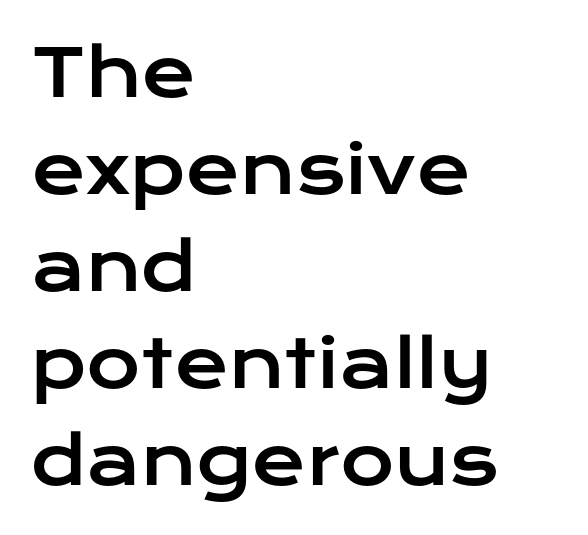
{"serif": "no", "italic": "no", "width": "wide", "stroke_contrast": "low", "x_height": "medium", "monospaced": "no", "underline": "no", "align": "left", "line_spacing": "normal", "line_spacing_ratio": 1.47, "letter_spacing": "normal", "letter_spacing_em": 0.0, "glyph_px": 66}
